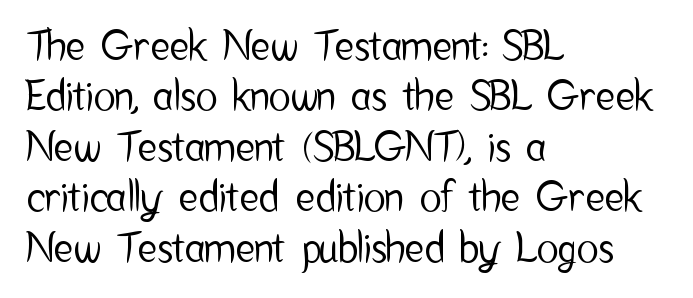
The passage shown is not underscored anywhere. The rendering uses natural spacing where letterforms have individual widths. A sans-serif font was chosen for this passage. Look at the tracking — it's just the regular setting, nothing added.
